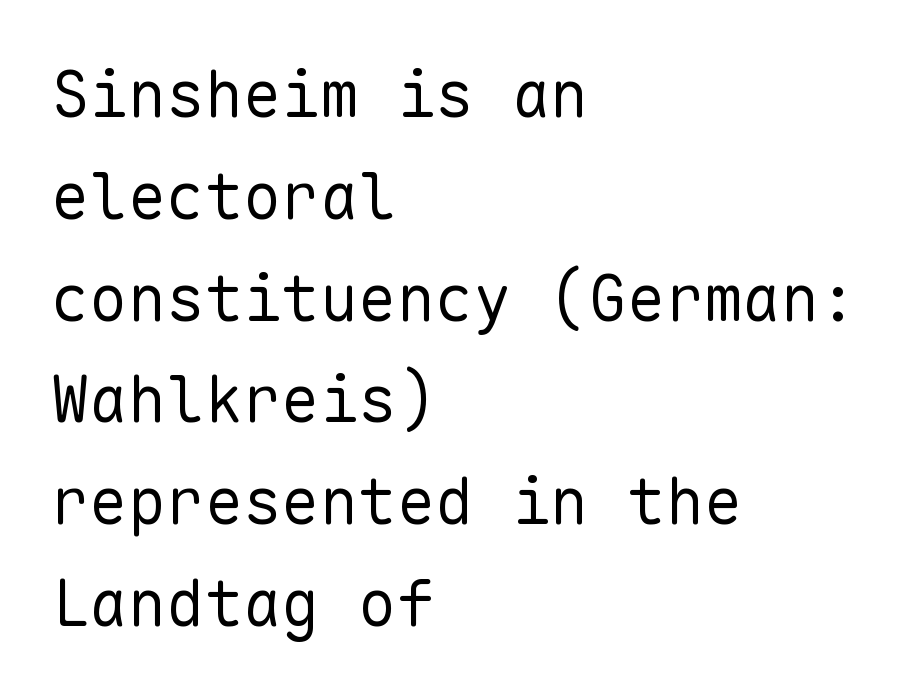
Every row of glyphs begins at an identical x-position on the left. Notice how the stems are strictly vertical — no italics here. This block has exactly the height ordinary leading produces. Spacing verdict: monospaced, one width for all characters.
